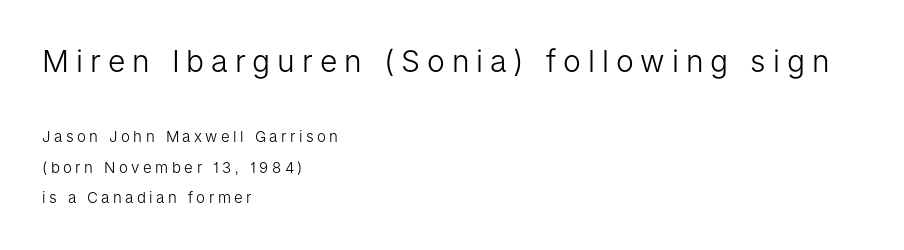
The image shows 30 px light sans-serif type, upright; set left-aligned, loose line spacing (2.04x), unusually wide letter spacing (+0.23 em), not underlined; the first (top) block is 2.0x larger; low stroke contrast and a medium x-height.
